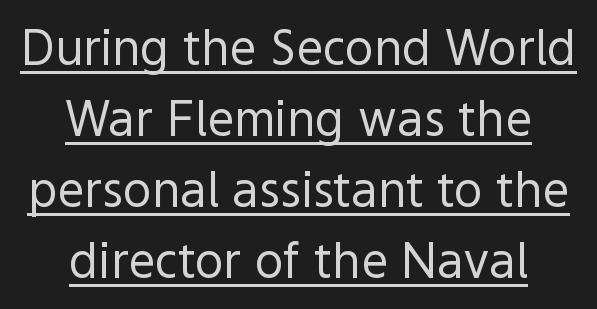
{"serif": "no", "italic": "no", "bold": "no", "weight": "regular", "width": "normal", "x_height": "medium", "monospaced": "no", "underline": "yes", "align": "center", "line_spacing": "normal", "line_spacing_ratio": 1.48, "letter_spacing": "normal", "letter_spacing_em": 0.0, "glyph_px": 48}
